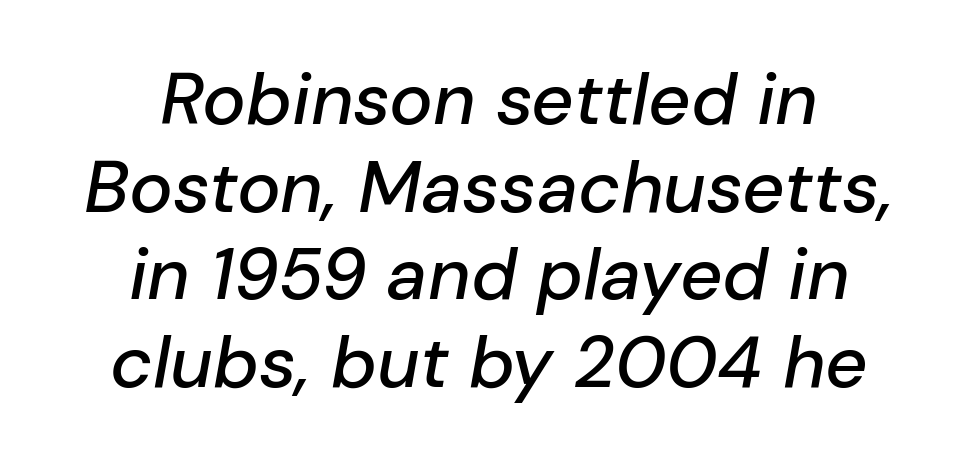
The image shows 73 px text type, italic (leaning right); set centered, line spacing 1.2x, normal letter spacing, not underlined; low stroke contrast and a medium x-height.
